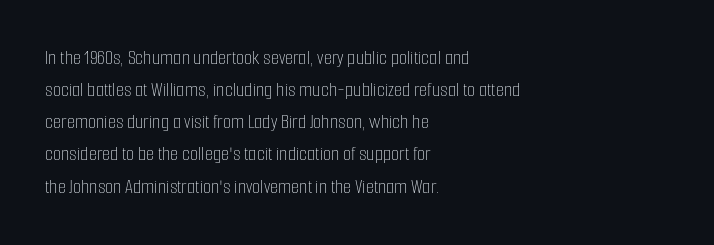
{"italic": "no", "bold": "no", "underline": "no", "align": "left", "line_spacing": "normal", "line_spacing_ratio": 1.53, "letter_spacing": "normal", "letter_spacing_em": 0.0, "glyph_px": 21}
